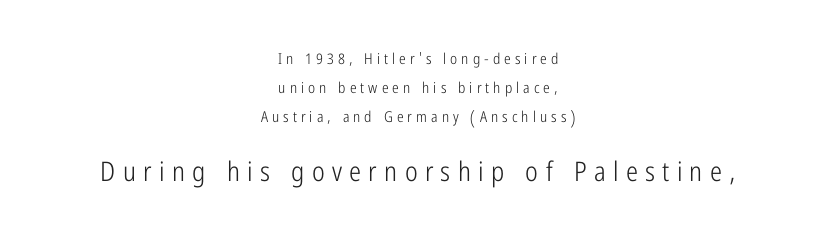
{"italic": "no", "bold": "no", "underline": "no", "align": "center", "line_spacing": "loose", "line_spacing_ratio": 1.93, "letter_spacing": "wide", "letter_spacing_em": 0.27, "larger_block": "second", "size_ratio": 1.8, "glyph_px": 27}
